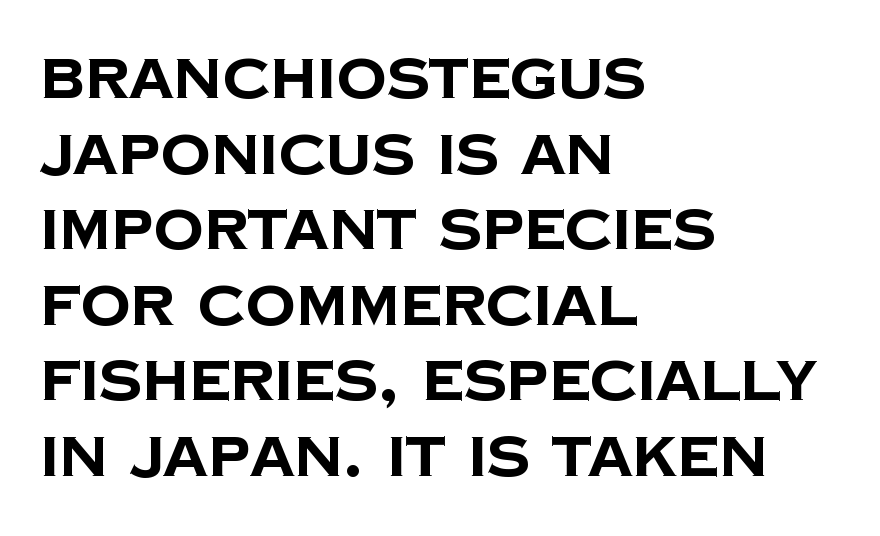
Q: Is the text bold? A: Yes.
Q: Is the typeface a serif or a sans-serif typeface? A: Sans-serif.
Q: Is the text underlined? A: No.
Q: How is the paragraph aligned? A: Left-aligned.
Q: Is the spacing between letters normal or unusually wide? A: Normal.
Q: Is the spacing between lines tight, normal or loose? A: Normal.
Q: Width (condensed, normal, or wide)? A: Normal.
Q: Stroke contrast? A: Low.
Q: x-height? A: Large.
Q: Monospaced? A: No.
